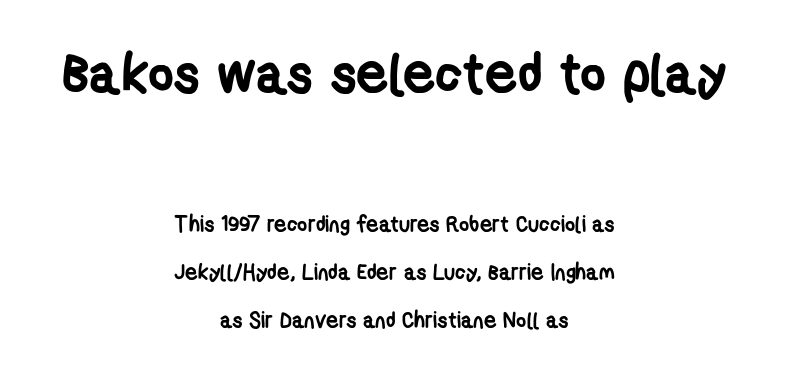
The image shows 56 px semibold, condensed sans-serif type; set centered, loose line spacing (2.18x), normal letter spacing, not underlined; the first (top) block is 2.55x larger; low stroke contrast and a medium x-height.
